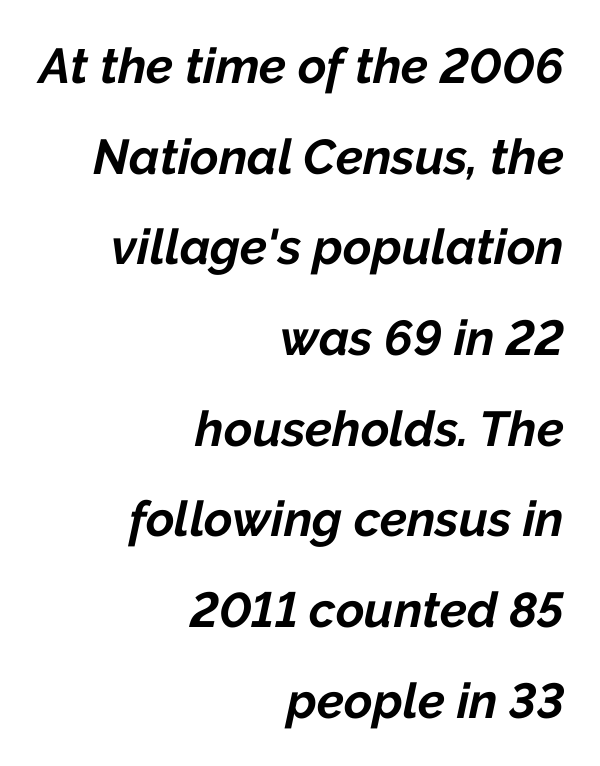
{"italic": "yes", "lean": "right", "slant_degrees": 12, "bold": "yes", "weight": "bold", "width": "normal", "stroke_contrast": "low", "x_height": "medium", "monospaced": "no", "underline": "no", "align": "right", "line_spacing_ratio": 1.85, "letter_spacing": "normal", "letter_spacing_em": 0.0, "glyph_px": 49}
